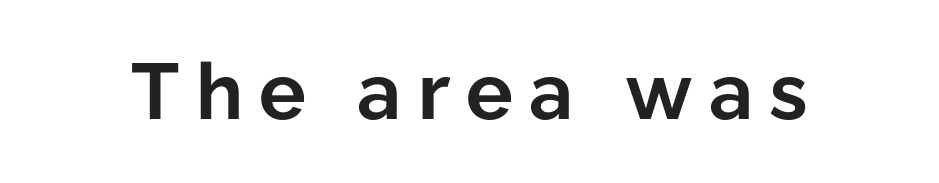
The image shows 78 px bold sans-serif type, upright; set unusually wide letter spacing (+0.21 em), not underlined; low stroke contrast and a medium x-height.
